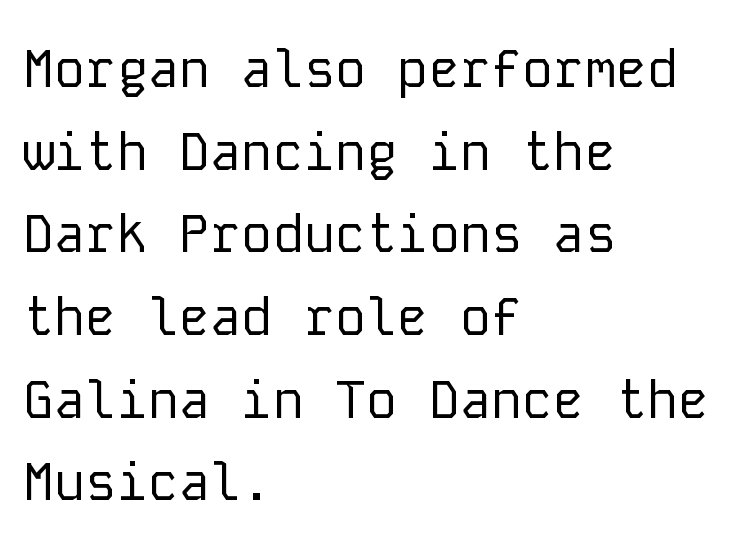
{"serif": "no", "italic": "no", "bold": "no", "weight": "regular", "width": "normal", "stroke_contrast": "low", "x_height": "medium", "monospaced": "yes", "underline": "no", "align": "left", "line_spacing": "normal", "line_spacing_ratio": 1.59, "letter_spacing": "normal", "letter_spacing_em": 0.0, "glyph_px": 52}
